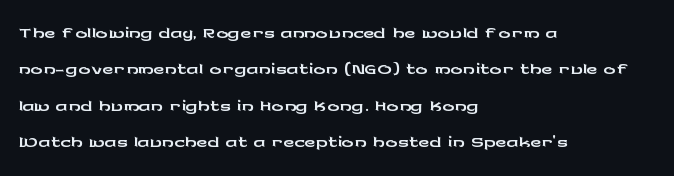
Q: Is the text italic (slanted)? A: No, it is upright.
Q: Is the typeface a serif or a sans-serif typeface? A: Sans-serif.
Q: Is the text underlined? A: No.
Q: How is the paragraph aligned? A: Left-aligned.
Q: Is the spacing between letters normal or unusually wide? A: Normal.
Q: Width (condensed, normal, or wide)? A: Wide.
Q: Stroke contrast? A: Low.
Q: x-height? A: Medium.
Q: Monospaced? A: No.
